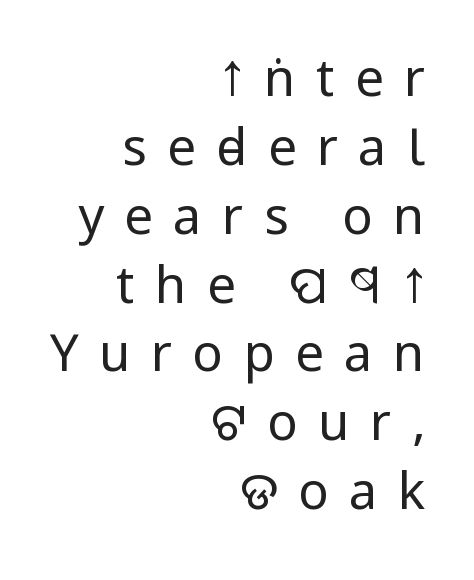
{"serif": "no", "italic": "no", "bold": "no", "weight": "regular", "width": "condensed", "stroke_contrast": "low", "x_height": "large", "monospaced": "no", "underline": "no", "align": "right", "line_spacing": "normal", "line_spacing_ratio": 1.35, "letter_spacing": "wide", "letter_spacing_em": 0.4, "glyph_px": 51}
